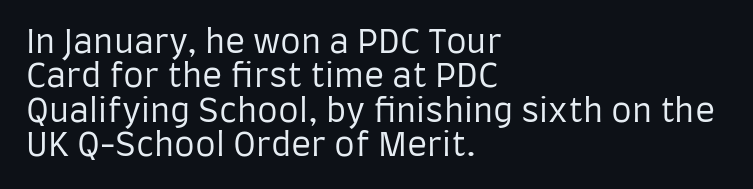
Q: Is the text bold? A: No.
Q: Is the text italic (slanted)? A: No, it is upright.
Q: Is the typeface a serif or a sans-serif typeface? A: Sans-serif.
Q: Is the text underlined? A: No.
Q: How is the paragraph aligned? A: Left-aligned.
Q: Is the spacing between letters normal or unusually wide? A: Normal.
Q: Is the spacing between lines tight, normal or loose? A: Tight.
Q: Width (condensed, normal, or wide)? A: Condensed.
Q: Stroke contrast? A: Low.
Q: x-height? A: Large.
Q: Monospaced? A: No.
